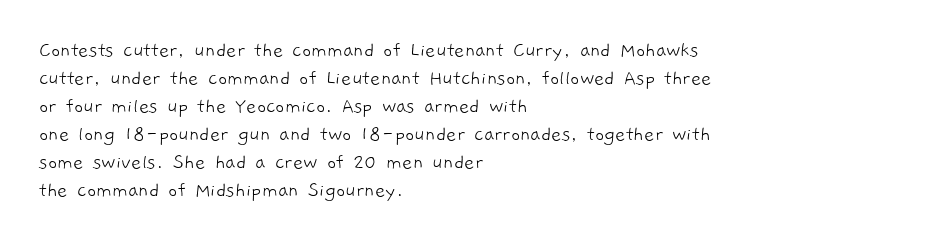
Q: Is the text bold? A: No.
Q: Is the text underlined? A: No.
Q: How is the paragraph aligned? A: Left-aligned.
Q: Is the spacing between letters normal or unusually wide? A: Normal.
Q: Is the spacing between lines tight, normal or loose? A: Normal.
